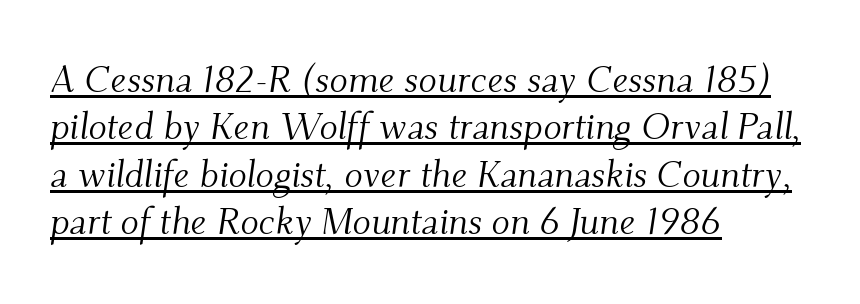
{"serif": "yes", "italic": "yes", "lean": "right", "slant_degrees": 9, "bold": "no", "weight": "light", "width": "normal", "stroke_contrast": "medium", "x_height": "small", "monospaced": "no", "underline": "yes", "align": "left", "line_spacing": "normal", "line_spacing_ratio": 1.25, "letter_spacing": "normal", "letter_spacing_em": 0.0, "glyph_px": 38}
